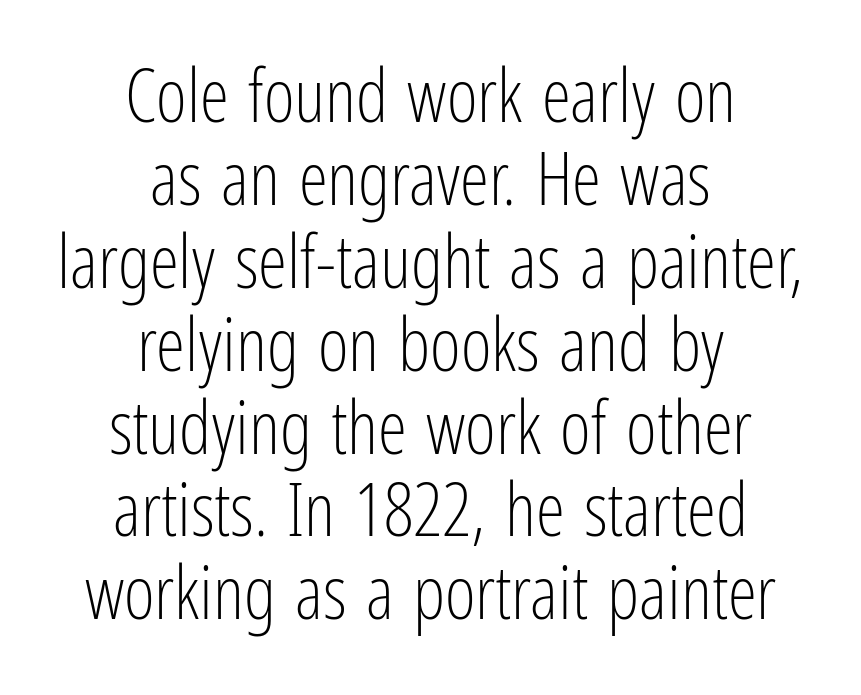
The image shows 74 px light, condensed sans-serif type, upright; set centered, tight line spacing (1.12x), normal letter spacing, not underlined; low stroke contrast and a medium x-height.
